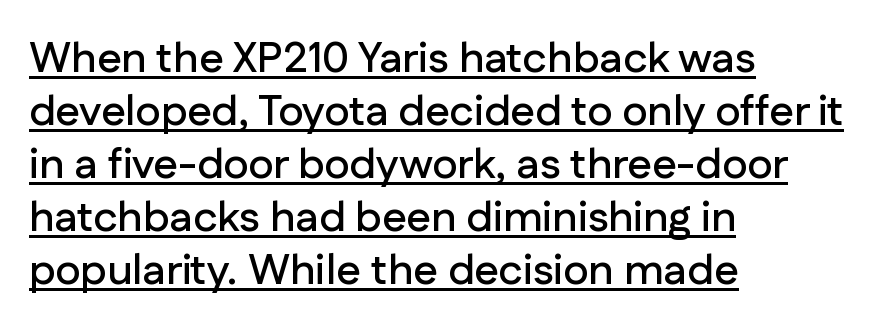
Q: Is the text italic (slanted)? A: No, it is upright.
Q: Is the typeface a serif or a sans-serif typeface? A: Sans-serif.
Q: Is the text underlined? A: Yes.
Q: How is the paragraph aligned? A: Left-aligned.
Q: Is the spacing between letters normal or unusually wide? A: Normal.
Q: Width (condensed, normal, or wide)? A: Normal.
Q: Stroke contrast? A: Low.
Q: x-height? A: Medium.
Q: Monospaced? A: No.
